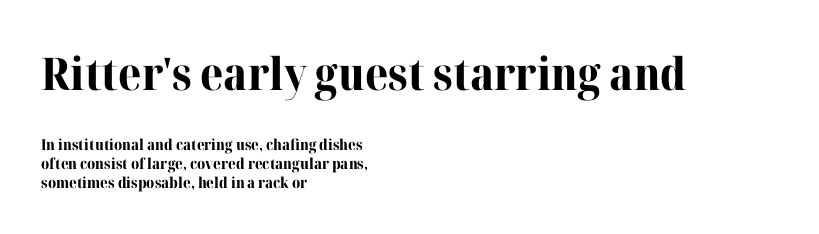
The image shows 45 px bold serif type, upright; set left-aligned, normal line spacing (1.25x), normal letter spacing, not underlined; the first (top) block is 3.0x larger; high stroke contrast and a medium x-height.
